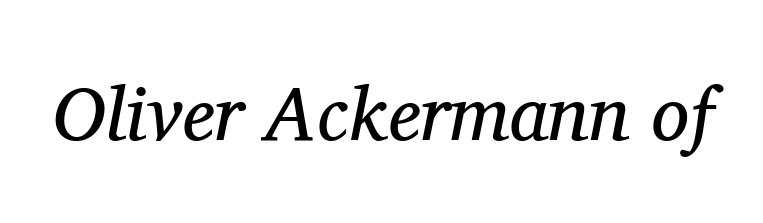
Varying glyph widths throughout — classic text-font behaviour. Nothing unusual about the tracking: characters are spaced as the font intends. Is this a sans? No — the strokes have serifs. A clean baseline with only descenders dipping below it.
